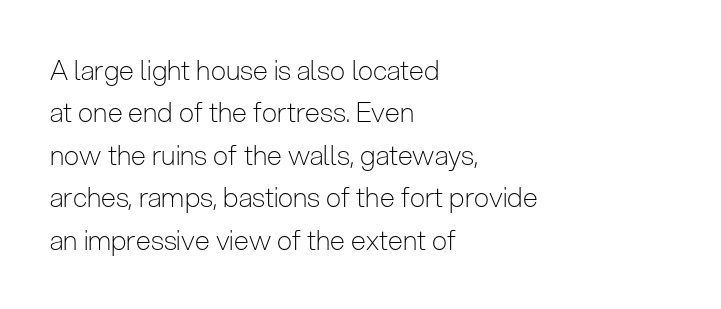
{"italic": "no", "bold": "no", "underline": "no", "align": "left", "line_spacing": "normal", "line_spacing_ratio": 1.57, "letter_spacing": "normal", "letter_spacing_em": 0.0, "glyph_px": 27}
